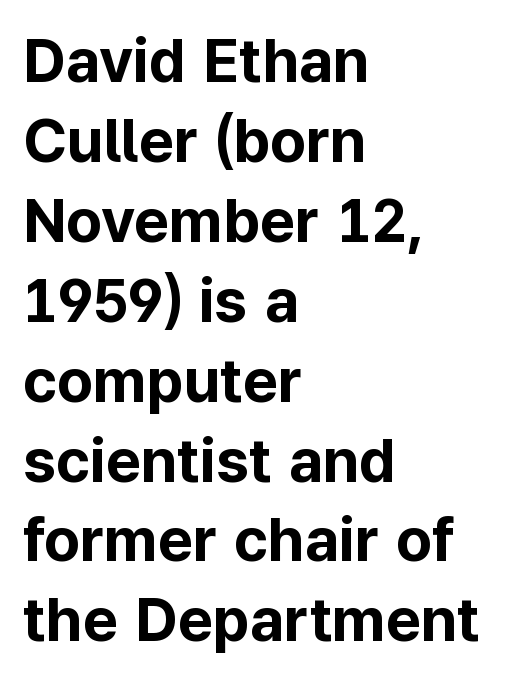
The image shows 61 px bold sans-serif type, upright; set left-aligned, normal line spacing (1.31x), normal letter spacing, not underlined; low stroke contrast and a medium x-height.
